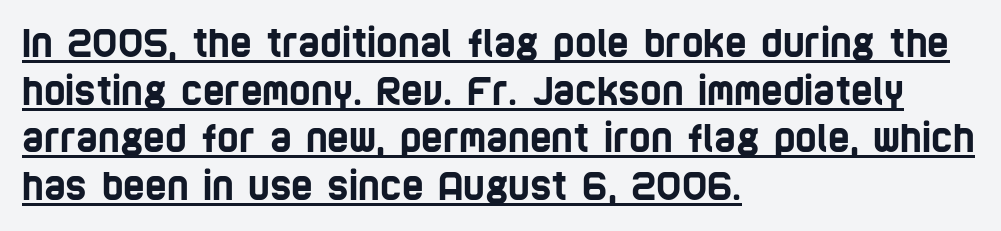
Q: Is the typeface a serif or a sans-serif typeface? A: Sans-serif.
Q: Is the text underlined? A: Yes.
Q: How is the paragraph aligned? A: Left-aligned.
Q: Is the spacing between letters normal or unusually wide? A: Normal.
Q: Is the spacing between lines tight, normal or loose? A: Normal.
Q: Width (condensed, normal, or wide)? A: Condensed.
Q: Stroke contrast? A: Low.
Q: x-height? A: Large.
Q: Monospaced? A: No.
